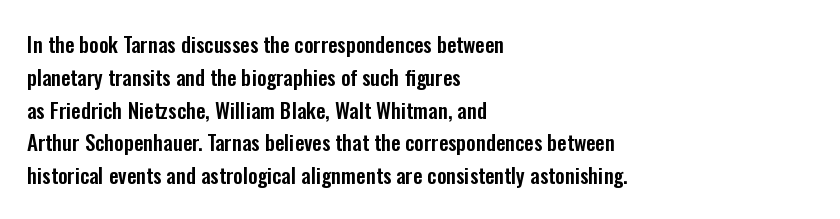
Q: Is the text italic (slanted)? A: No, it is upright.
Q: Is the text underlined? A: No.
Q: How is the paragraph aligned? A: Left-aligned.
Q: Is the spacing between letters normal or unusually wide? A: Normal.
Q: Is the spacing between lines tight, normal or loose? A: Normal.
